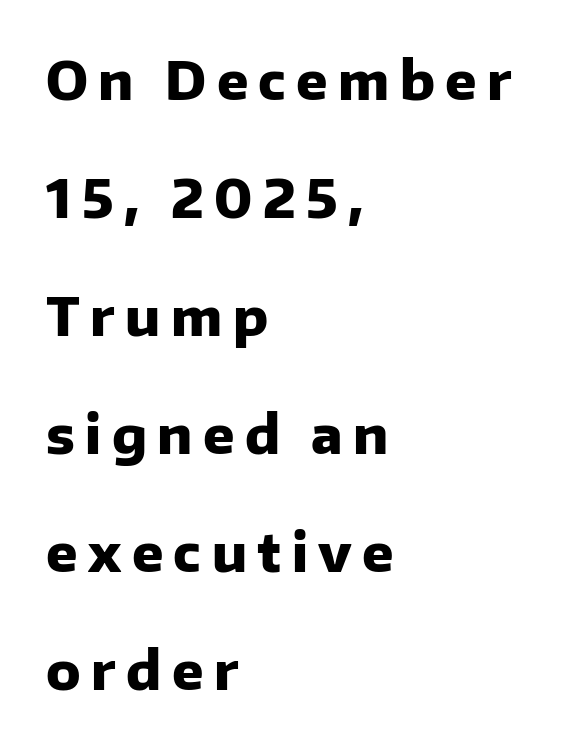
The block of text is sparse from top to bottom, with ample space between rows. Honestly, there is no underline to notice here at all. Is this a sans? Yes — the strokes have no serifs. The passage shown is typed in a proportional face where columns would drift. This rendering uses left alignment, leaving the right contour irregular.
